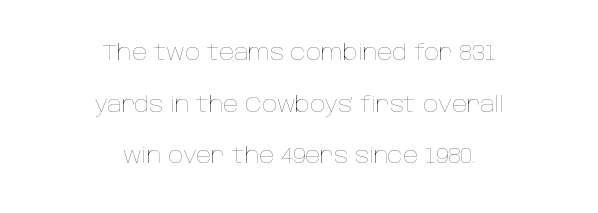
Q: Is the text bold? A: No.
Q: Is the text italic (slanted)? A: No, it is upright.
Q: Is the text underlined? A: No.
Q: How is the paragraph aligned? A: Centered.
Q: Is the spacing between letters normal or unusually wide? A: Normal.
Q: Is the spacing between lines tight, normal or loose? A: Loose.
